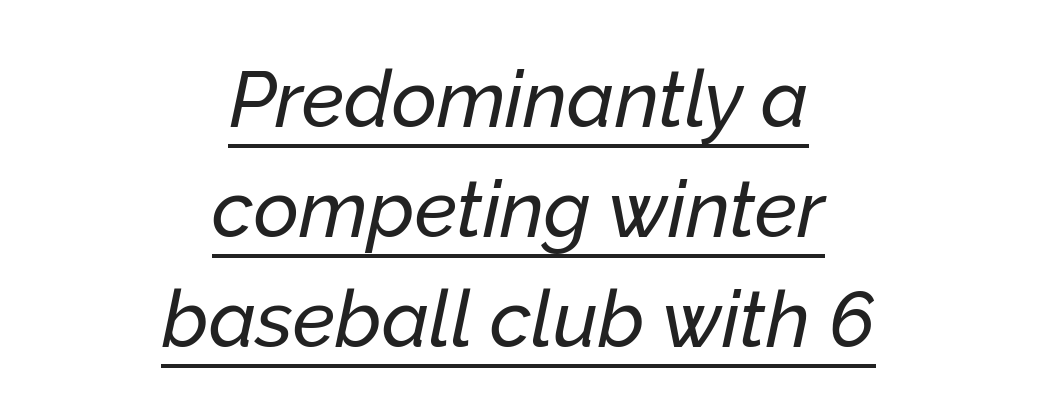
The image shows 78 px text type, italic (leaning right); set centered, normal line spacing (1.41x), normal letter spacing, underlined; low stroke contrast and a medium x-height.
